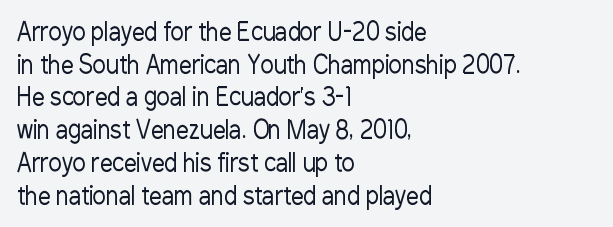
What's the leading like? Ordinary, nothing unusual. The passage shown has conventional tracking throughout. The typography opts for an upright posture over an oblique one. The passage is arranged the way most books set body copy — flush left.
